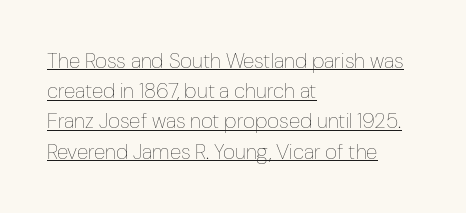
Q: Is the text bold? A: No.
Q: Is the text italic (slanted)? A: No, it is upright.
Q: Is the text underlined? A: Yes.
Q: How is the paragraph aligned? A: Left-aligned.
Q: Is the spacing between letters normal or unusually wide? A: Normal.
Q: Is the spacing between lines tight, normal or loose? A: Normal.
